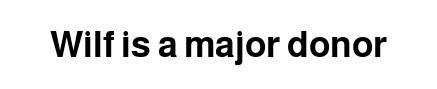
Q: Is the text bold? A: Yes.
Q: Is the text italic (slanted)? A: No, it is upright.
Q: Is the typeface a serif or a sans-serif typeface? A: Sans-serif.
Q: Is the text underlined? A: No.
Q: Is the spacing between letters normal or unusually wide? A: Normal.
Q: Width (condensed, normal, or wide)? A: Normal.
Q: Stroke contrast? A: Low.
Q: x-height? A: Medium.
Q: Monospaced? A: No.
